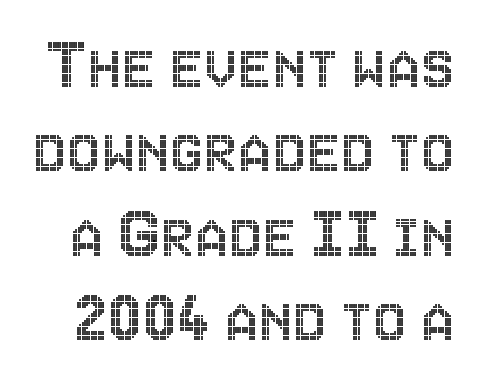
If you measured baseline to baseline, you'd find a short distance. There is no visible air inserted between adjacent glyphs. The typography opts for an upright posture over an oblique one. The face used here is proportionally spaced, like ordinary book or web type.
